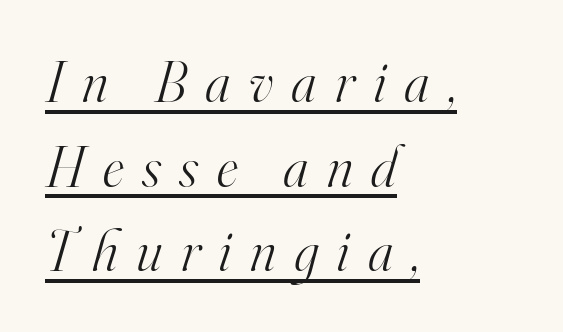
{"serif": "yes", "italic": "yes", "lean": "right", "slant_degrees": 16, "bold": "no", "weight": "light", "width": "normal", "stroke_contrast": "high", "x_height": "small", "monospaced": "no", "underline": "yes", "align": "left", "line_spacing": "normal", "line_spacing_ratio": 1.46, "letter_spacing": "wide", "letter_spacing_em": 0.32, "glyph_px": 58}
